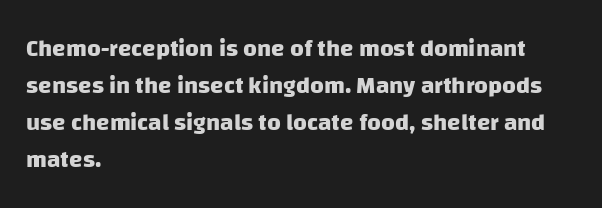
{"bold": "yes", "underline": "no", "align": "left", "line_spacing": "normal", "line_spacing_ratio": 1.54, "letter_spacing": "normal", "letter_spacing_em": 0.0, "glyph_px": 24}
